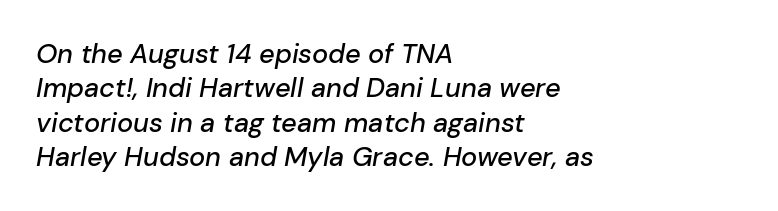
Q: Is the text italic (slanted)? A: Yes, it leans right by about 10 degrees.
Q: Is the text underlined? A: No.
Q: How is the paragraph aligned? A: Left-aligned.
Q: Is the spacing between letters normal or unusually wide? A: Normal.
Q: Is the spacing between lines tight, normal or loose? A: Normal.
